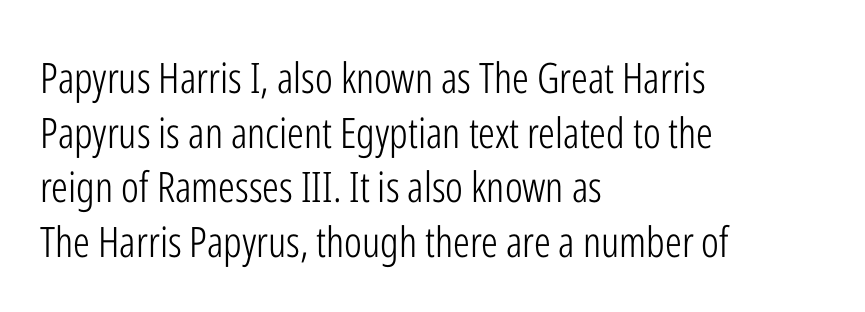
{"serif": "no", "italic": "no", "bold": "no", "weight": "light", "width": "condensed", "stroke_contrast": "low", "x_height": "medium", "monospaced": "no", "underline": "no", "align": "left", "line_spacing": "normal", "line_spacing_ratio": 1.3, "letter_spacing": "normal", "letter_spacing_em": 0.0, "glyph_px": 42}
